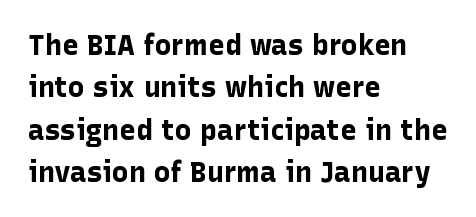
{"serif": "no", "italic": "no", "bold": "yes", "weight": "bold", "width": "normal", "stroke_contrast": "low", "x_height": "medium", "monospaced": "no", "underline": "no", "align": "left", "line_spacing": "normal", "line_spacing_ratio": 1.51, "letter_spacing": "normal", "letter_spacing_em": 0.0, "glyph_px": 28}
